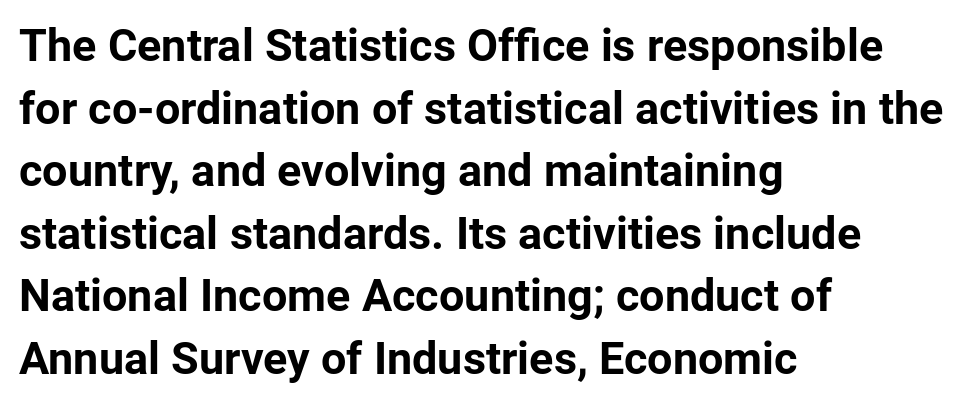
Q: Is the text bold? A: Yes.
Q: Is the text italic (slanted)? A: No, it is upright.
Q: Is the typeface a serif or a sans-serif typeface? A: Sans-serif.
Q: Is the text underlined? A: No.
Q: How is the paragraph aligned? A: Left-aligned.
Q: Is the spacing between letters normal or unusually wide? A: Normal.
Q: Is the spacing between lines tight, normal or loose? A: Normal.
Q: Width (condensed, normal, or wide)? A: Normal.
Q: Stroke contrast? A: Low.
Q: x-height? A: Medium.
Q: Monospaced? A: No.
